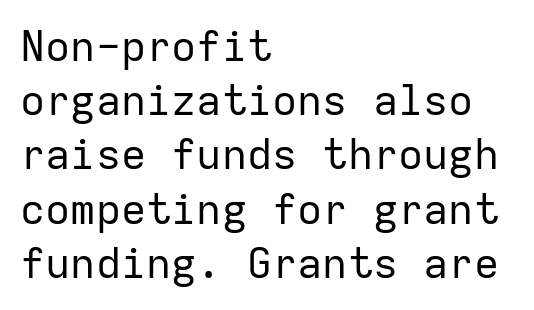
{"serif": "no", "italic": "no", "bold": "no", "weight": "regular", "width": "normal", "stroke_contrast": "low", "x_height": "medium", "monospaced": "yes", "underline": "no", "align": "left", "line_spacing": "normal", "line_spacing_ratio": 1.29, "letter_spacing": "normal", "letter_spacing_em": 0.0, "glyph_px": 42}
